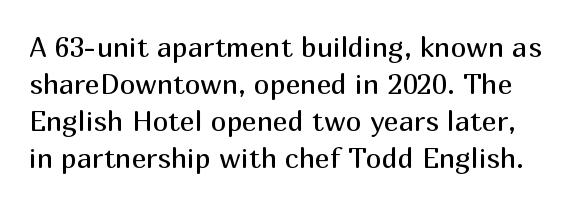
{"serif": "no", "italic": "no", "bold": "no", "weight": "regular", "width": "normal", "stroke_contrast": "medium", "x_height": "medium", "monospaced": "no", "underline": "no", "line_spacing": "normal", "line_spacing_ratio": 1.32, "letter_spacing": "normal", "letter_spacing_em": 0.0, "glyph_px": 28}
